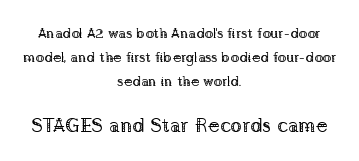
Weight: regular or lighter. Each line is balanced around a shared central axis. Each word holds together tightly as a unit, with standard inter-letter gaps. The words here are not underlined. The block of text has a typical density, with ordinary space between rows. Every character sits straight up, as roman type does.
